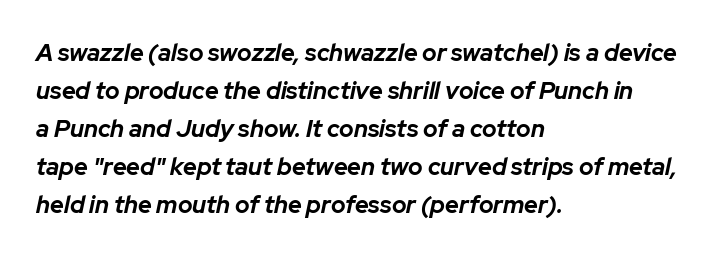
Q: Is the text bold? A: Yes.
Q: Is the text italic (slanted)? A: Yes, it leans right by about 12 degrees.
Q: Is the text underlined? A: No.
Q: How is the paragraph aligned? A: Left-aligned.
Q: Is the spacing between letters normal or unusually wide? A: Normal.
Q: Is the spacing between lines tight, normal or loose? A: Normal.
